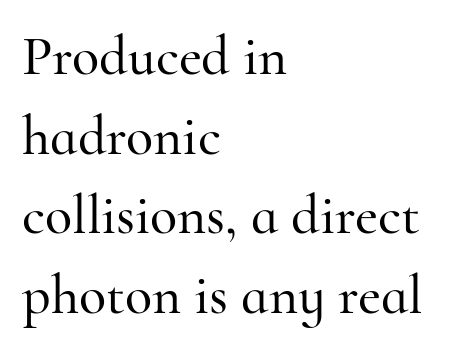
{"serif": "yes", "italic": "no", "width": "normal", "stroke_contrast": "high", "x_height": "small", "monospaced": "no", "underline": "no", "align": "left", "line_spacing": "normal", "line_spacing_ratio": 1.42, "letter_spacing": "normal", "letter_spacing_em": 0.0, "glyph_px": 56}
